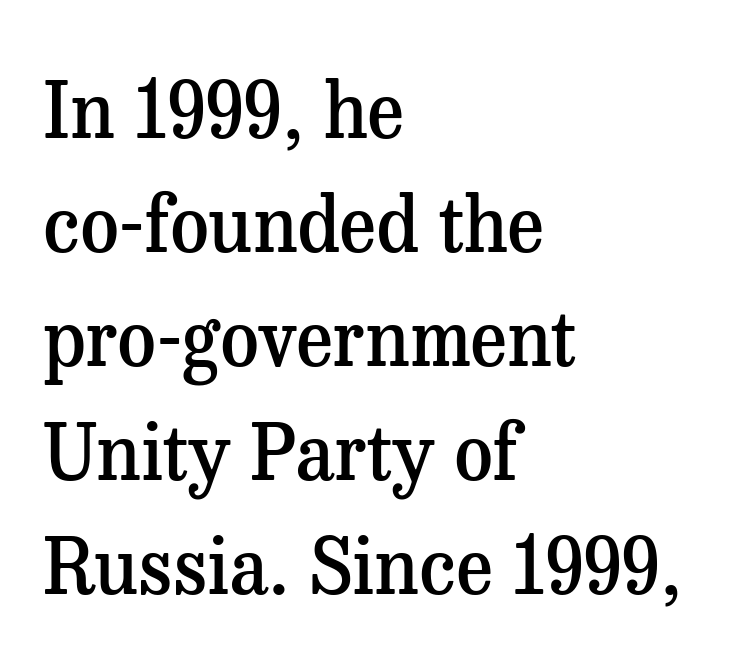
{"serif": "yes", "italic": "no", "bold": "semi", "weight": "semibold", "width": "normal", "stroke_contrast": "medium", "x_height": "medium", "monospaced": "no", "underline": "no", "align": "left", "line_spacing": "normal", "line_spacing_ratio": 1.5, "letter_spacing": "normal", "letter_spacing_em": 0.0, "glyph_px": 76}
